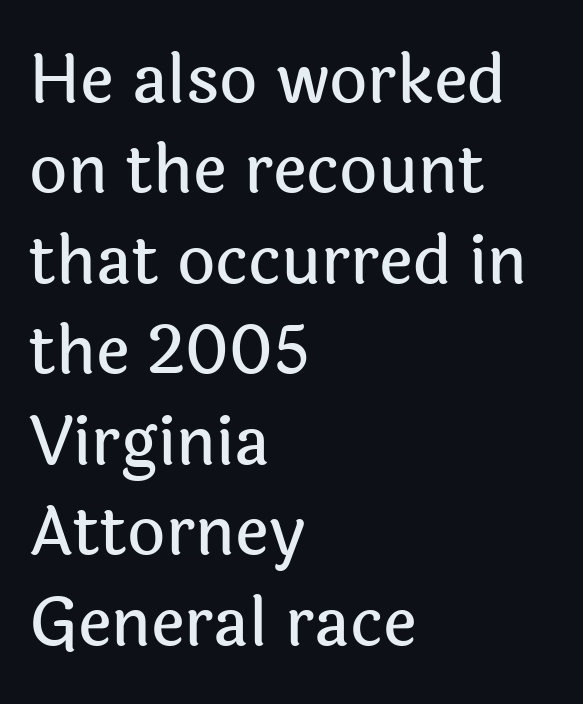
The image shows 66 px sans-serif type, upright; set left-aligned, normal line spacing (1.37x), normal letter spacing, not underlined; a medium x-height.
